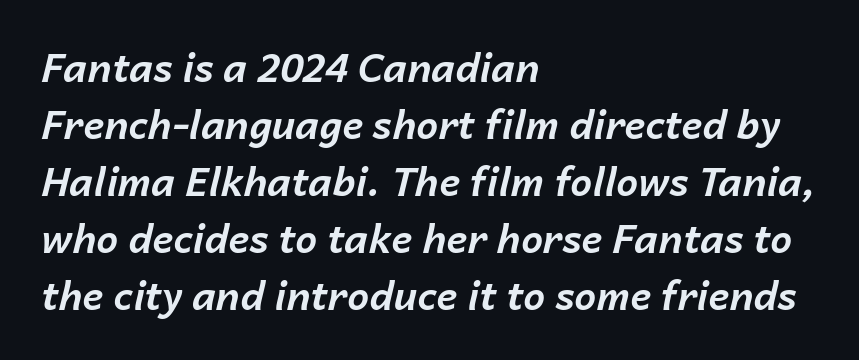
The image shows 39 px bold type, italic (leaning right); set left-aligned, normal line spacing (1.46x), normal letter spacing, not underlined; low stroke contrast and a medium x-height.
